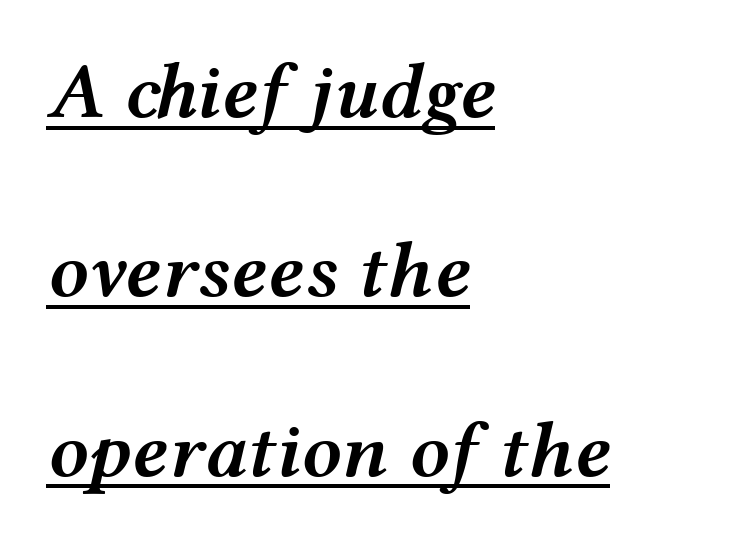
Q: Is the text bold? A: Semi-bold.
Q: Is the text italic (slanted)? A: Yes, it leans right by about 12 degrees.
Q: Is the text underlined? A: Yes.
Q: How is the paragraph aligned? A: Left-aligned.
Q: Is the spacing between letters normal or unusually wide? A: Normal.
Q: Is the spacing between lines tight, normal or loose? A: Loose.
Q: Width (condensed, normal, or wide)? A: Wide.
Q: Stroke contrast? A: Medium.
Q: x-height? A: Medium.
Q: Monospaced? A: No.
